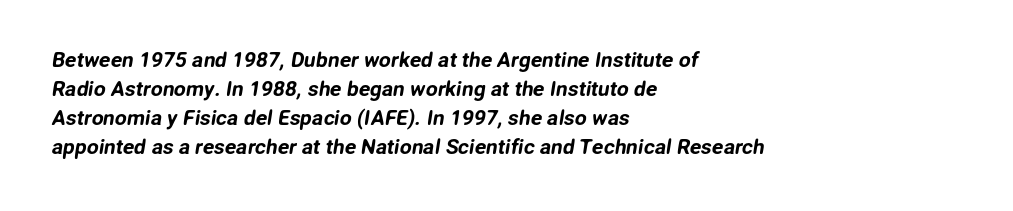
Successive baselines arrive at the customary interval. The gap between lines stays unmarked. The setting favours the left margin, as ordinary paragraphs usually do. This rendering leaves character spacing at its baseline value.
